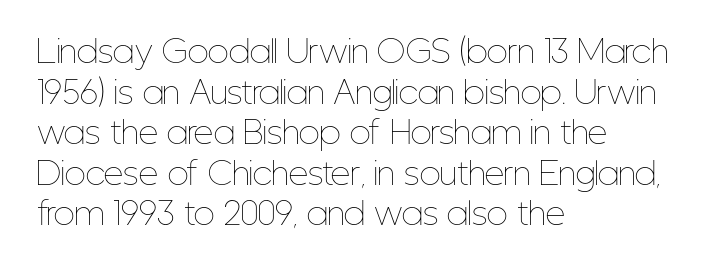
Q: Is the text bold? A: No.
Q: Is the text italic (slanted)? A: No, it is upright.
Q: Is the text underlined? A: No.
Q: How is the paragraph aligned? A: Left-aligned.
Q: Is the spacing between letters normal or unusually wide? A: Normal.
Q: Is the spacing between lines tight, normal or loose? A: Normal.
Q: Width (condensed, normal, or wide)? A: Condensed.
Q: Stroke contrast? A: Low.
Q: x-height? A: Medium.
Q: Monospaced? A: No.
